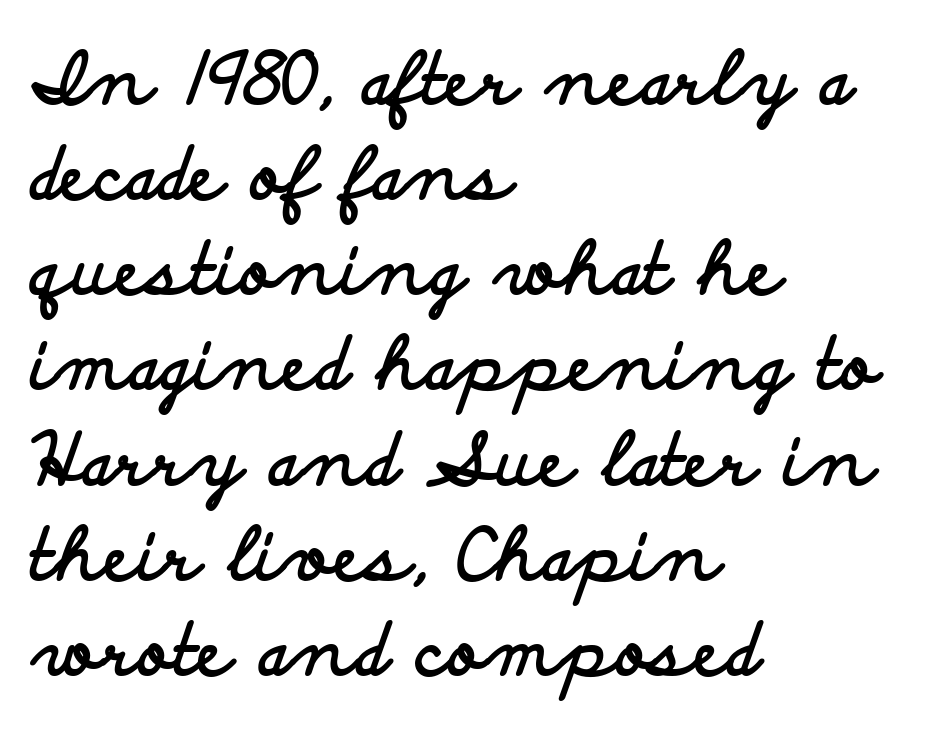
The lines sit at an ordinary, default distance from one another. Short and long lines alike share a common starting point at left. The rendering uses natural spacing where letterforms have individual widths. The foot of each line stays bare and open.
